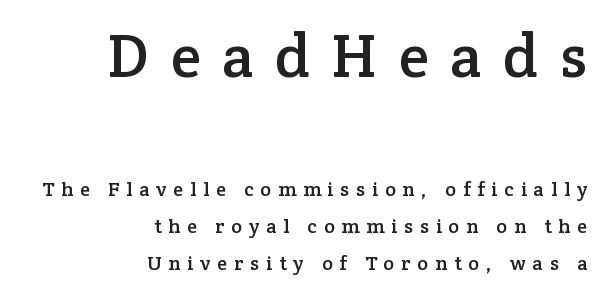
Q: Is the text italic (slanted)? A: No, it is upright.
Q: Is the typeface a serif or a sans-serif typeface? A: Serif.
Q: Is the text underlined? A: No.
Q: How is the paragraph aligned? A: Right-aligned.
Q: Is the spacing between letters normal or unusually wide? A: Unusually wide.
Q: Which block of text is set in a larger size, the first (top) or the second (bottom)? A: The first (top) one.
Q: Width (condensed, normal, or wide)? A: Normal.
Q: Stroke contrast? A: Low.
Q: x-height? A: Medium.
Q: Monospaced? A: No.
